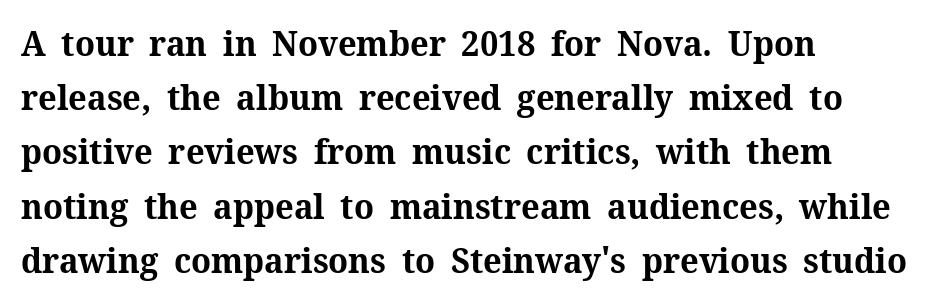
{"serif": "yes", "italic": "no", "bold": "yes", "weight": "bold", "width": "normal", "stroke_contrast": "medium", "x_height": "medium", "monospaced": "no", "underline": "no", "align": "left", "line_spacing": "normal", "line_spacing_ratio": 1.55, "letter_spacing": "normal", "letter_spacing_em": 0.0, "glyph_px": 35}
